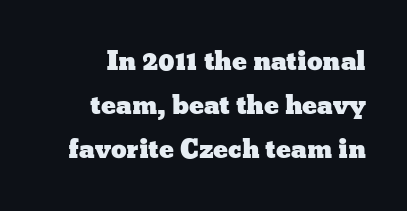
The lines are quadded right. Observe the ordinary spacing: letters are neighbours, not strangers. Check the space under the baseline: it is left empty. Posture: upright roman.
